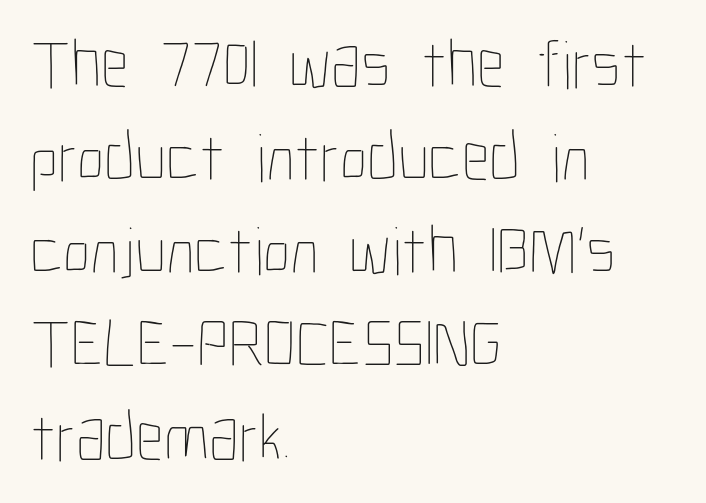
The image shows 69 px thin, condensed type, upright; set left-aligned, normal line spacing (1.35x), normal letter spacing, not underlined; low stroke contrast and a medium x-height.
